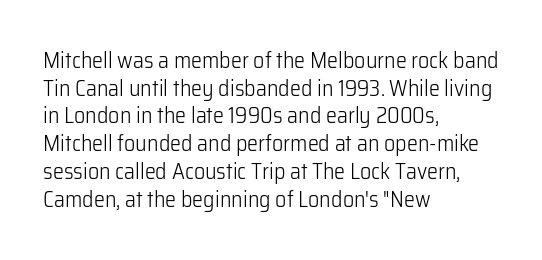
The typeface has the unassuming heft of standard copy or less. Vertical strokes here are truly vertical. A clean baseline with only descenders dipping below it. Default kerning and tracking; the words read as compact shapes.
